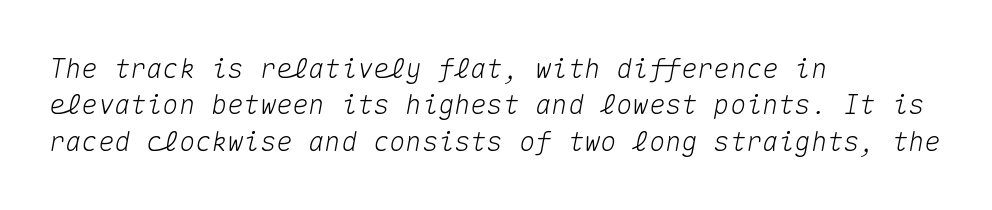
The rows are spaced the way most documents space them. An italicized treatment has been applied to the whole sample. Alignment: flush left. Bare-footed words on every line. Characters follow at the spacing the type designer built in.
